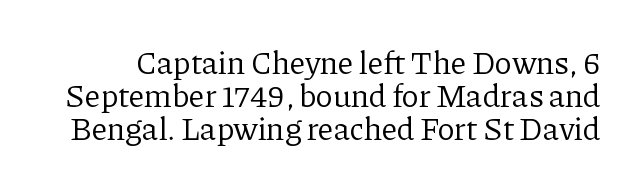
{"serif": "yes", "italic": "no", "bold": "no", "weight": "regular", "width": "normal", "stroke_contrast": "low", "x_height": "medium", "monospaced": "no", "underline": "no", "line_spacing": "tight", "line_spacing_ratio": 1.03, "letter_spacing": "normal", "letter_spacing_em": 0.0, "glyph_px": 32}
